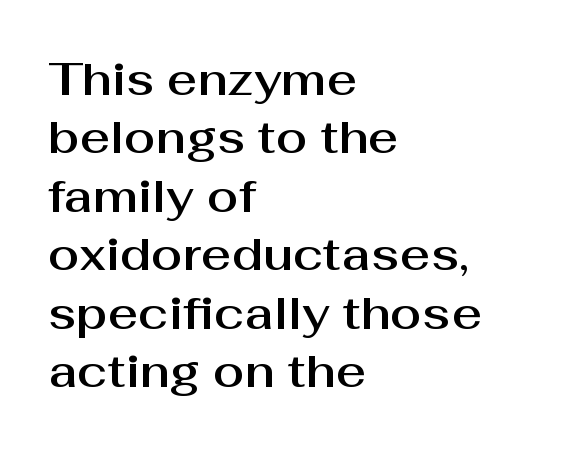
{"serif": "no", "italic": "no", "width": "normal", "stroke_contrast": "medium", "x_height": "medium", "monospaced": "no", "underline": "no", "align": "left", "line_spacing": "normal", "line_spacing_ratio": 1.27, "letter_spacing": "normal", "letter_spacing_em": 0.0, "glyph_px": 46}
